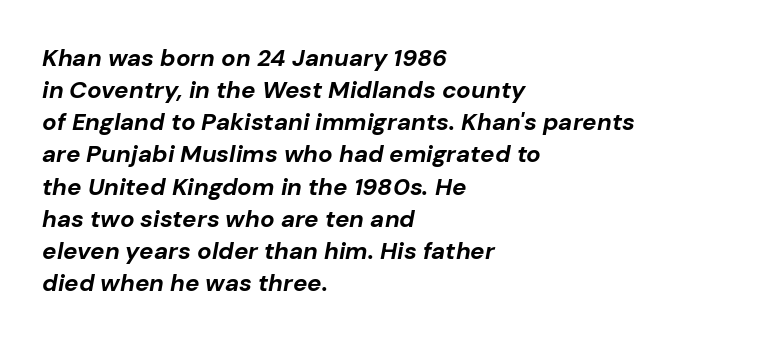
Q: Is the text bold? A: Yes.
Q: Is the text italic (slanted)? A: Yes, it leans right by about 10 degrees.
Q: Is the text underlined? A: No.
Q: How is the paragraph aligned? A: Left-aligned.
Q: Is the spacing between letters normal or unusually wide? A: Normal.
Q: Is the spacing between lines tight, normal or loose? A: Normal.
